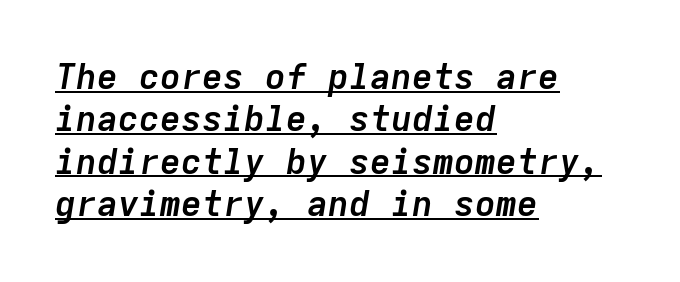
The image shows 35 px semibold type, italic (leaning right), monospaced; set left-aligned, line spacing 1.21x, normal letter spacing, underlined; low stroke contrast and a medium x-height.
